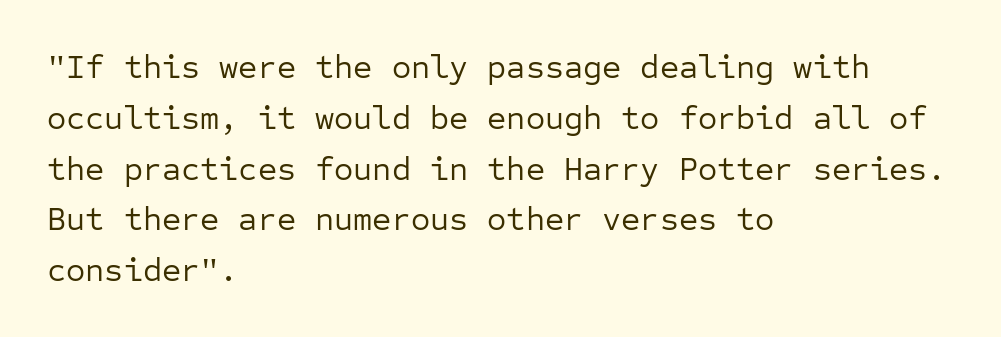
The image shows 33 px regular-weight sans-serif type, upright, monospaced; set left-aligned, normal line spacing (1.54x), normal letter spacing, not underlined; low stroke contrast and a medium x-height.
